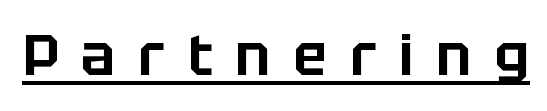
The image shows 57 px sans-serif type, upright; set unusually wide letter spacing (+0.4 em), underlined; low stroke contrast and a large x-height.
